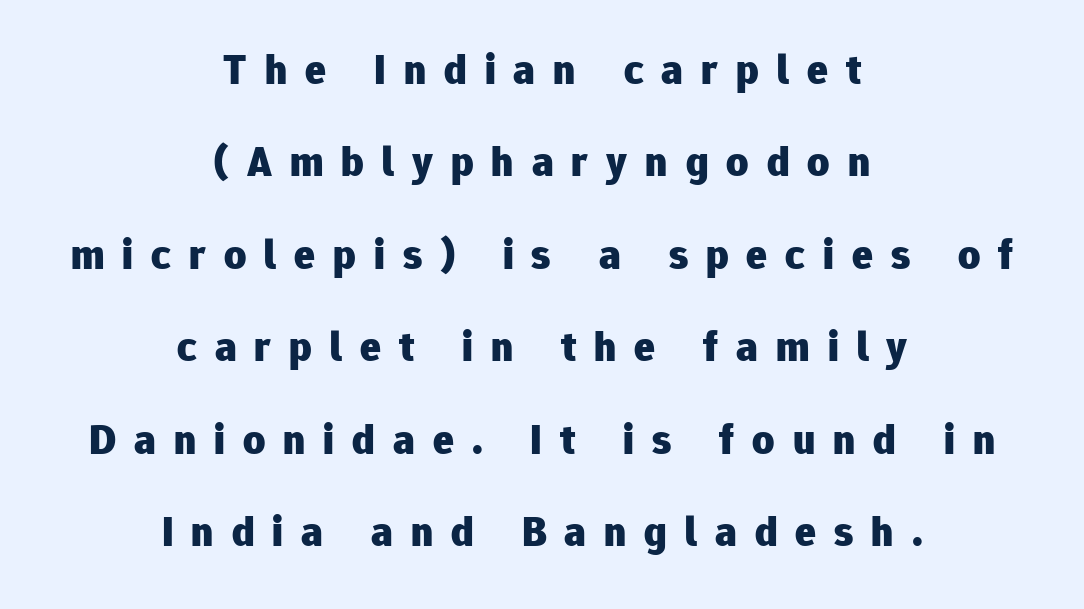
Q: Is the text bold? A: Yes.
Q: Is the text italic (slanted)? A: No, it is upright.
Q: Is the typeface a serif or a sans-serif typeface? A: Sans-serif.
Q: Is the text underlined? A: No.
Q: How is the paragraph aligned? A: Centered.
Q: Is the spacing between letters normal or unusually wide? A: Unusually wide.
Q: Is the spacing between lines tight, normal or loose? A: Loose.
Q: Width (condensed, normal, or wide)? A: Normal.
Q: Stroke contrast? A: Low.
Q: x-height? A: Medium.
Q: Monospaced? A: No.
